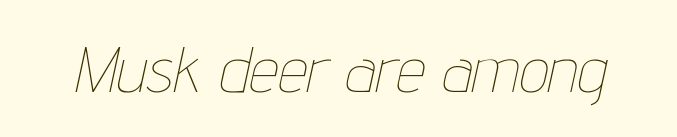
{"italic": "yes", "lean": "right", "slant_degrees": 12, "bold": "no", "weight": "thin", "width": "condensed", "stroke_contrast": "low", "x_height": "medium", "monospaced": "no", "underline": "no", "letter_spacing": "normal", "letter_spacing_em": 0.0, "glyph_px": 65}
